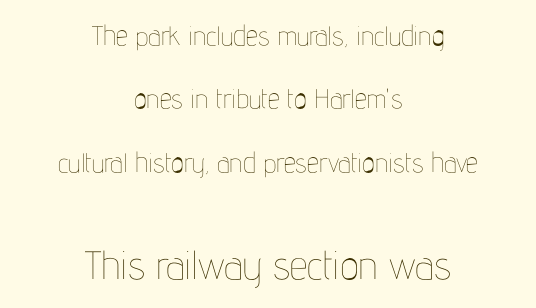
The image shows 40 px thin, condensed type, upright; set centered, loose line spacing (2.35x), normal letter spacing, not underlined; the second (bottom) block is 1.48x larger; low stroke contrast and a medium x-height.
